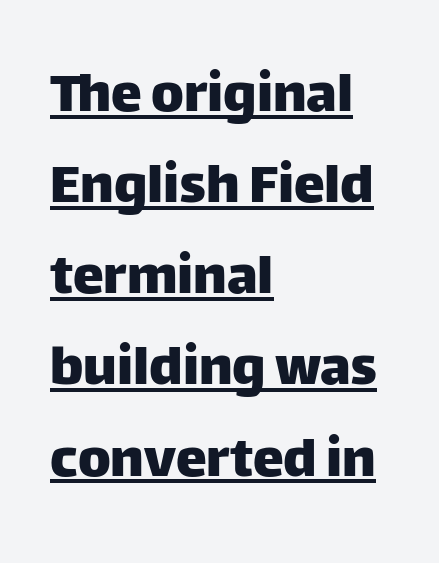
The passage shown is typeset with a sans-serif family. Each letter keeps its own natural width here, so spacing adapts to shape. The rendered words wear a rule along their underside. Rows of type keep a routine distance in the vertical direction.
